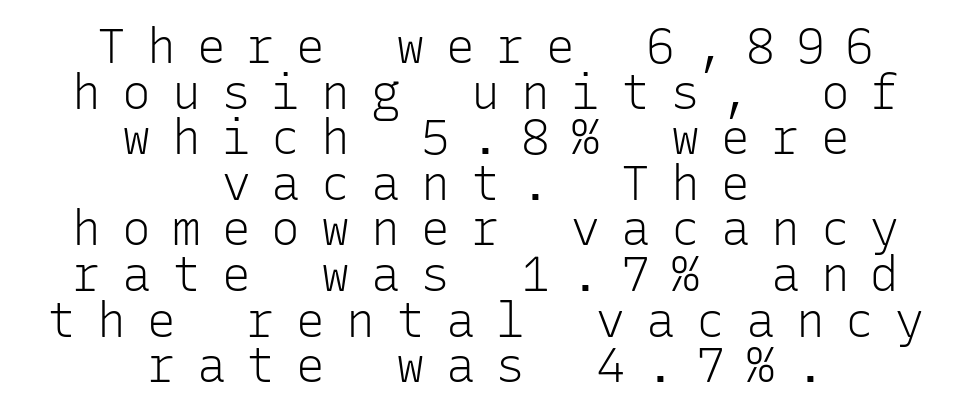
{"serif": "no", "italic": "no", "bold": "no", "weight": "light", "width": "normal", "stroke_contrast": "low", "x_height": "medium", "monospaced": "yes", "underline": "no", "align": "center", "line_spacing": "tight", "line_spacing_ratio": 0.95, "letter_spacing": "wide", "letter_spacing_em": 0.44, "glyph_px": 48}
